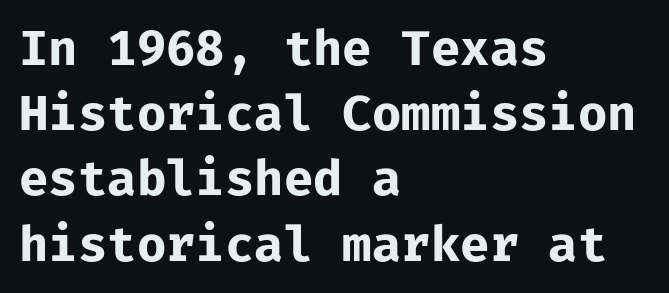
The image shows 49 px bold sans-serif type, upright, monospaced; set left-aligned, normal line spacing (1.33x), normal letter spacing, not underlined; low stroke contrast and a medium x-height.
